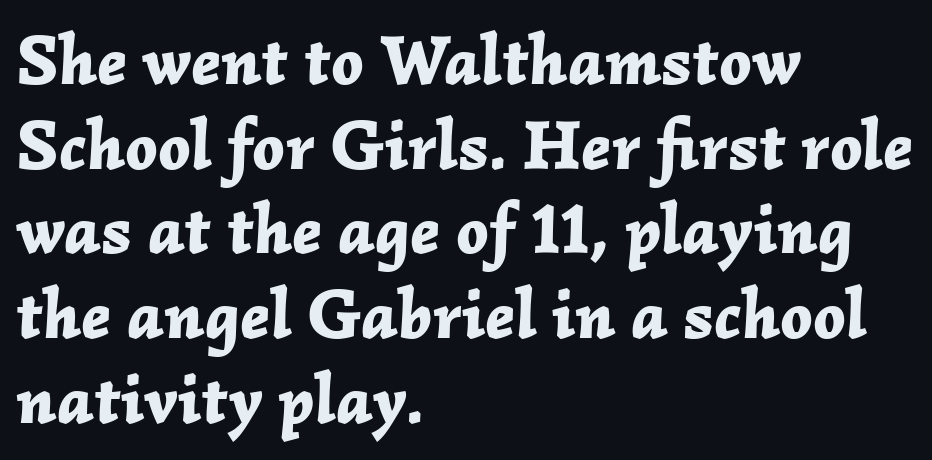
The image shows 70 px bold type, italic (leaning right); set left-aligned, line spacing 1.21x, normal letter spacing, not underlined; low stroke contrast and a medium x-height.
